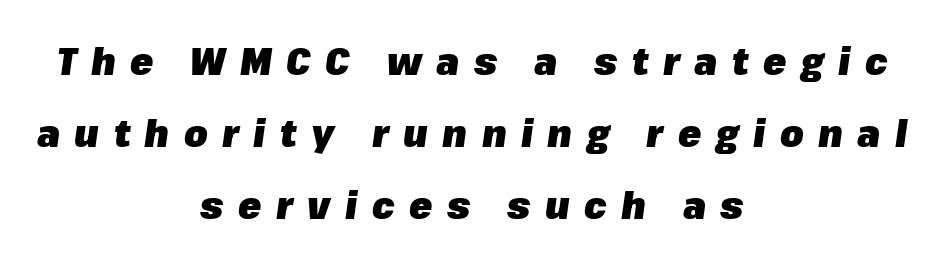
Each letter keeps its own natural width here, so spacing adapts to shape. These lines were composed using italics. Underlining? Definitely not there. Teacher's note: observe the equal gaps on both sides — that is centered alignment. How would I describe the line gaps? Wide and relaxed. The tracking jumps out immediately: characters are airy and widely separated.
